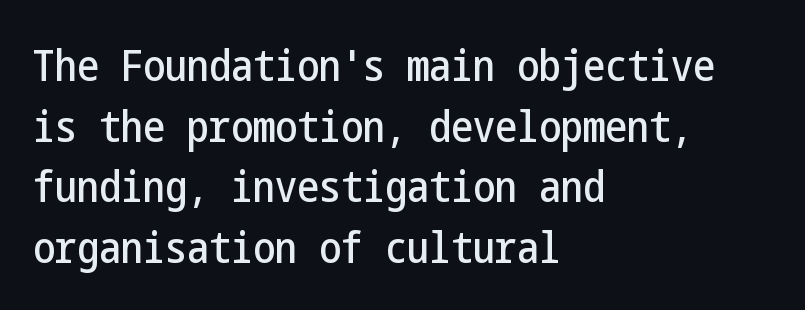
Q: Is the text italic (slanted)? A: No, it is upright.
Q: Is the typeface a serif or a sans-serif typeface? A: Sans-serif.
Q: Is the text underlined? A: No.
Q: How is the paragraph aligned? A: Left-aligned.
Q: Is the spacing between letters normal or unusually wide? A: Normal.
Q: Is the spacing between lines tight, normal or loose? A: Normal.
Q: Width (condensed, normal, or wide)? A: Condensed.
Q: Stroke contrast? A: Low.
Q: x-height? A: Medium.
